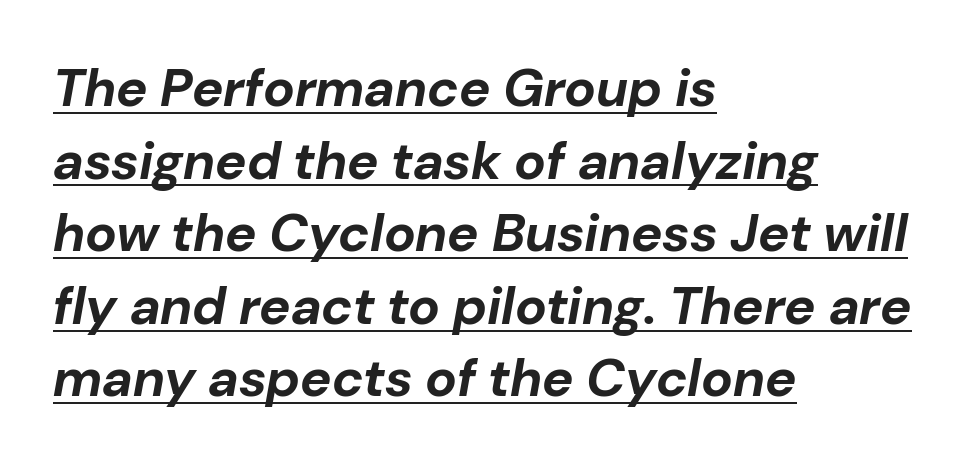
The image shows 53 px bold type, italic (leaning right); set left-aligned, normal line spacing (1.37x), normal letter spacing, underlined; low stroke contrast and a medium x-height.
